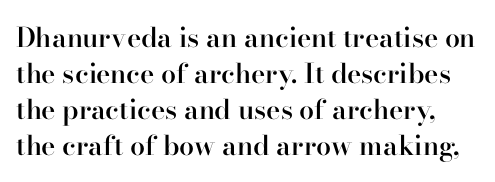
Notice how the stems are strictly vertical — no italics here. Slightly chunky letters — semibold, I'd say, not full bold. Words appear dense and cohesive because spacing is normal. Is there much room between lines? A standard amount, neither cramped nor airy.
